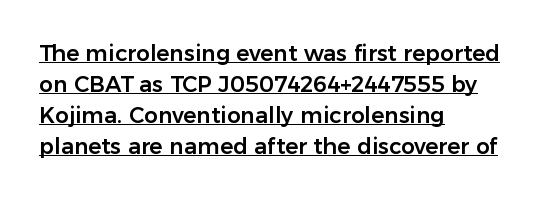
{"italic": "no", "underline": "yes", "align": "left", "line_spacing": "normal", "line_spacing_ratio": 1.41, "letter_spacing": "normal", "letter_spacing_em": 0.0, "glyph_px": 22}
